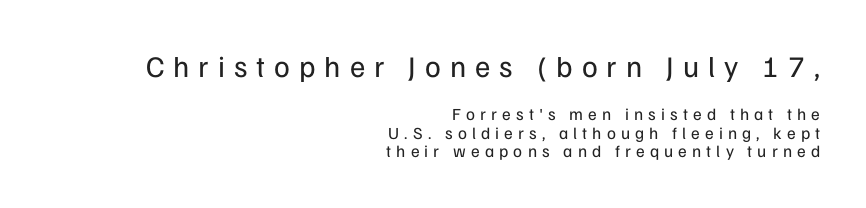
Q: Is the text bold? A: No.
Q: Is the text italic (slanted)? A: No, it is upright.
Q: Is the typeface a serif or a sans-serif typeface? A: Sans-serif.
Q: Is the text underlined? A: No.
Q: How is the paragraph aligned? A: Right-aligned.
Q: Is the spacing between letters normal or unusually wide? A: Unusually wide.
Q: Is the spacing between lines tight, normal or loose? A: Tight.
Q: Which block of text is set in a larger size, the first (top) or the second (bottom)? A: The first (top) one.
Q: Width (condensed, normal, or wide)? A: Normal.
Q: Stroke contrast? A: Low.
Q: x-height? A: Medium.
Q: Monospaced? A: No.
